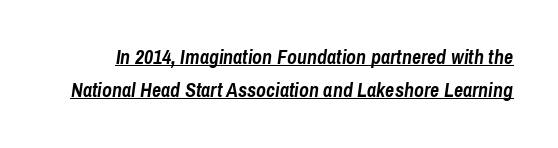
Q: Is the text bold? A: Yes.
Q: Is the text italic (slanted)? A: Yes, it leans right by about 8 degrees.
Q: Is the text underlined? A: Yes.
Q: Is the spacing between letters normal or unusually wide? A: Normal.
Q: Is the spacing between lines tight, normal or loose? A: Normal.
